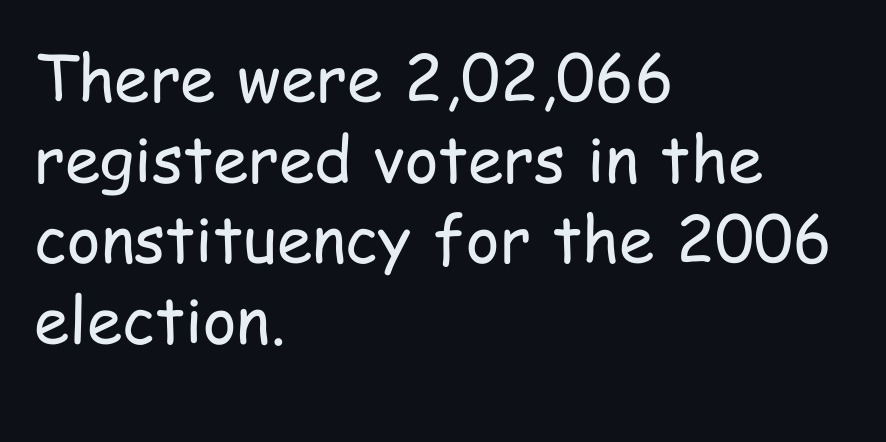
Q: Is the text bold? A: No.
Q: Is the text italic (slanted)? A: No, it is upright.
Q: Is the typeface a serif or a sans-serif typeface? A: Sans-serif.
Q: Is the text underlined? A: No.
Q: How is the paragraph aligned? A: Left-aligned.
Q: Is the spacing between letters normal or unusually wide? A: Normal.
Q: Is the spacing between lines tight, normal or loose? A: Normal.
Q: Width (condensed, normal, or wide)? A: Condensed.
Q: Stroke contrast? A: Low.
Q: x-height? A: Medium.
Q: Monospaced? A: No.
